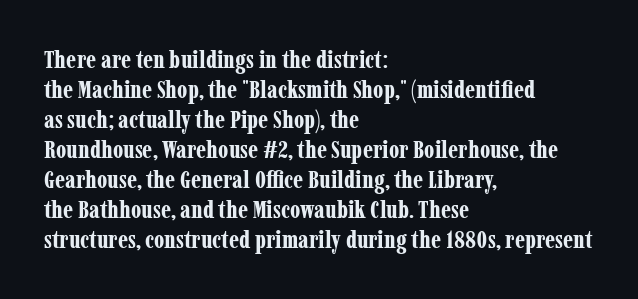
Default kerning and tracking; the words read as compact shapes. The letters stand upright; this is a roman face. Pretty heavy lettering here — definitely bold. The words here are not underlined.
